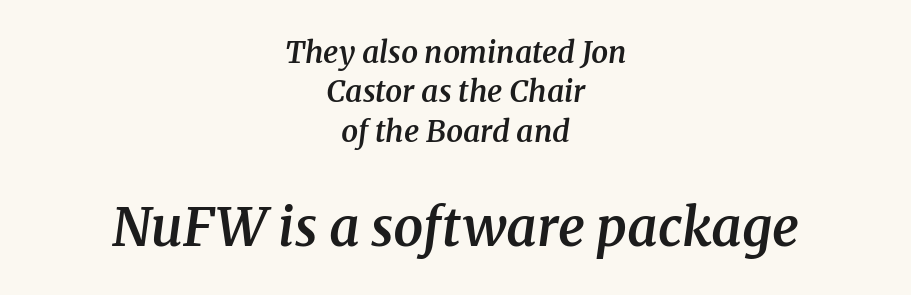
Is this a fixed-width face? No — the glyphs have proportional, varying widths. Casual observation: everything's sitting right in the middle. Each new line begins a customary step beneath the previous one. Are there feet on the stems? There are — it's a serif.
